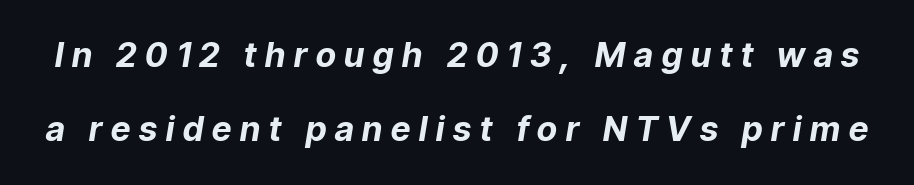
{"italic": "yes", "lean": "right", "slant_degrees": 9, "bold": "yes", "weight": "bold", "width": "normal", "stroke_contrast": "low", "x_height": "medium", "monospaced": "no", "underline": "no", "line_spacing": "loose", "line_spacing_ratio": 2.19, "letter_spacing": "wide", "letter_spacing_em": 0.26, "glyph_px": 34}
